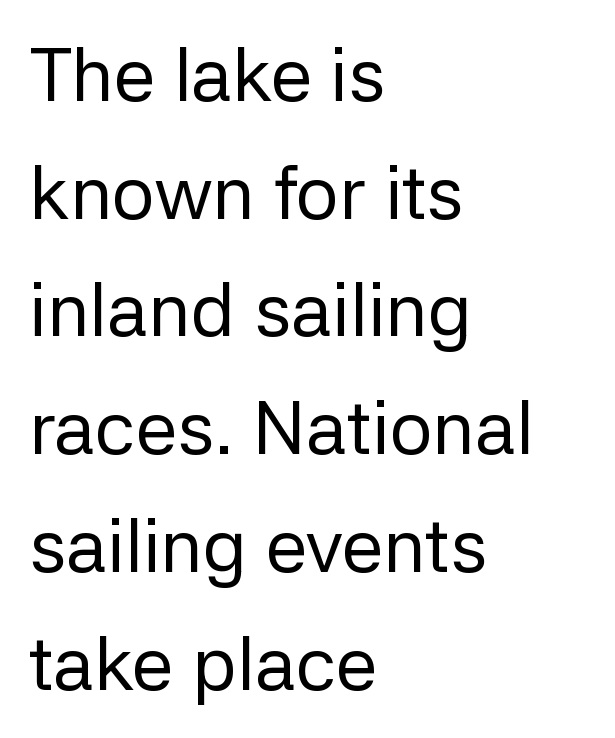
{"serif": "no", "italic": "no", "bold": "no", "weight": "regular", "width": "normal", "stroke_contrast": "low", "x_height": "medium", "monospaced": "no", "underline": "no", "align": "left", "line_spacing": "normal", "line_spacing_ratio": 1.57, "letter_spacing": "normal", "letter_spacing_em": 0.0, "glyph_px": 75}
